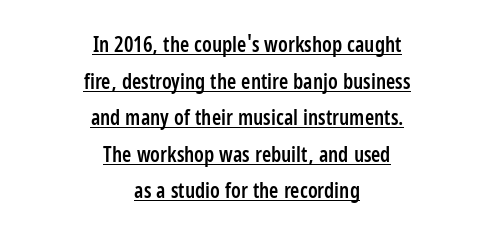
{"italic": "no", "bold": "semi", "underline": "yes", "align": "center", "line_spacing_ratio": 1.74, "letter_spacing": "normal", "letter_spacing_em": 0.0, "glyph_px": 21}
